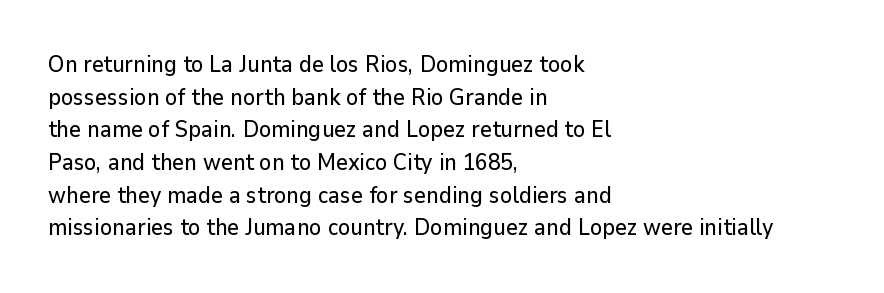
All the whitespace from short lines collects on the right. Standard letterfit; no display-style spreading of the glyphs. The area under the type is left untouched. Characters remain perfectly vertical along every line. If you measured baseline to baseline, you'd find a middling distance.
